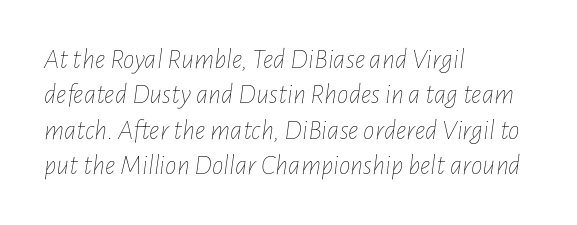
The image shows 29 px thin, condensed type, italic (leaning right); set left-aligned, line spacing 1.22x, normal letter spacing, not underlined; low stroke contrast and a medium x-height.
